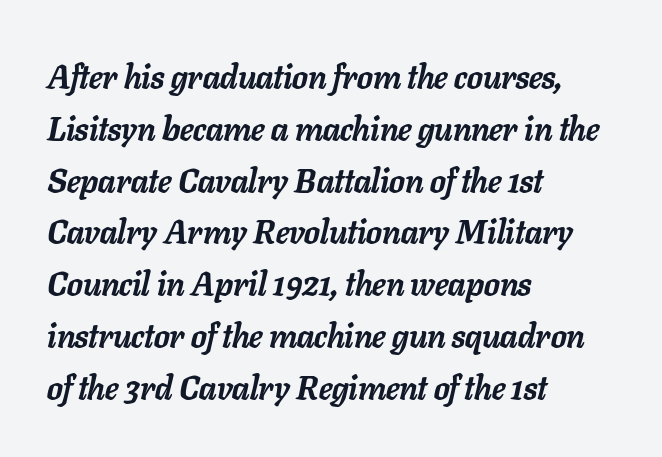
{"italic": "yes", "lean": "right", "slant_degrees": 11, "bold": "yes", "weight": "semibold", "width": "normal", "stroke_contrast": "low", "x_height": "medium", "monospaced": "no", "underline": "no", "align": "left", "line_spacing": "normal", "line_spacing_ratio": 1.57, "letter_spacing": "normal", "letter_spacing_em": 0.0, "glyph_px": 33}
